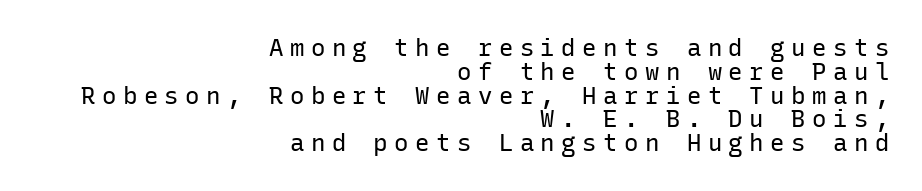
{"italic": "no", "bold": "no", "underline": "no", "align": "right", "line_spacing": "tight", "line_spacing_ratio": 0.99, "letter_spacing": "wide", "letter_spacing_em": 0.27, "glyph_px": 24}
